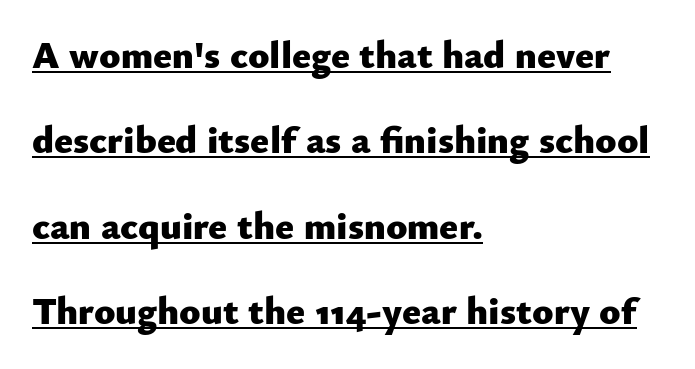
The image shows 39 px heavy sans-serif type, upright; set left-aligned, loose line spacing (2.19x), normal letter spacing, underlined; low stroke contrast and a small x-height.
